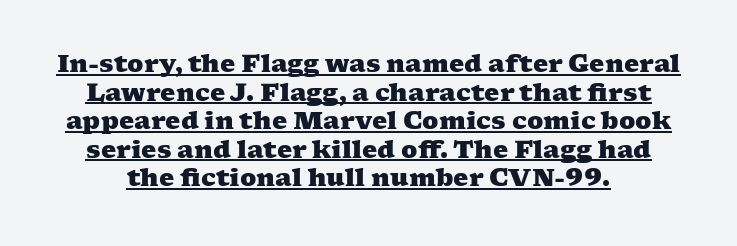
Q: Is the text bold? A: Yes.
Q: Is the text underlined? A: Yes.
Q: Is the spacing between letters normal or unusually wide? A: Normal.
